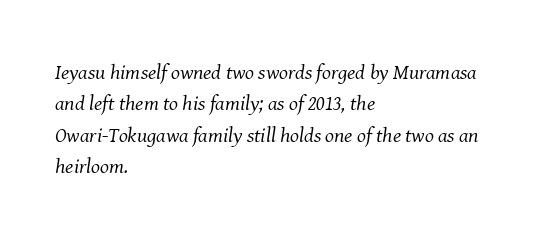
{"italic": "yes", "lean": "right", "slant_degrees": 8, "bold": "no", "underline": "no", "align": "left", "line_spacing": "normal", "line_spacing_ratio": 1.5, "letter_spacing": "normal", "letter_spacing_em": 0.0, "glyph_px": 21}
